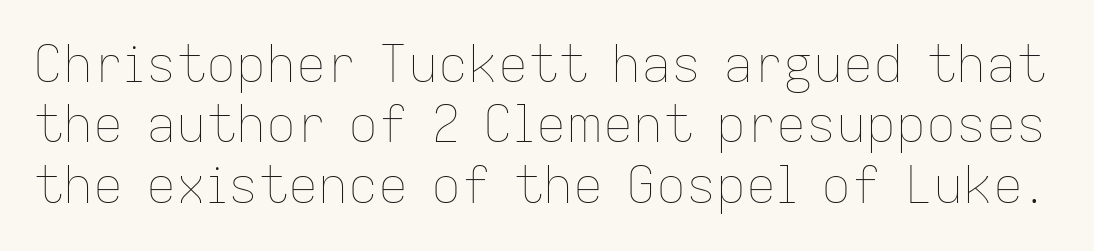
The image shows 50 px thin type, upright; set line spacing 1.21x, normal letter spacing, not underlined; low stroke contrast and a medium x-height.
